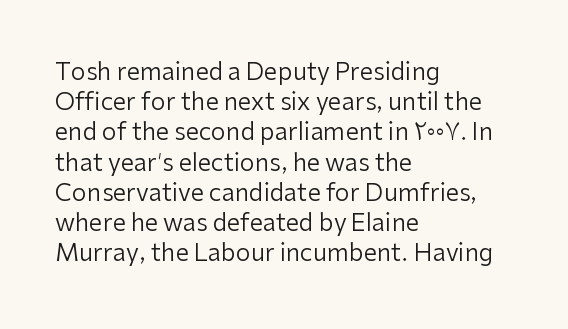
The image shows 24 px text type, upright; set left-aligned, normal line spacing (1.26x), normal letter spacing, not underlined.
